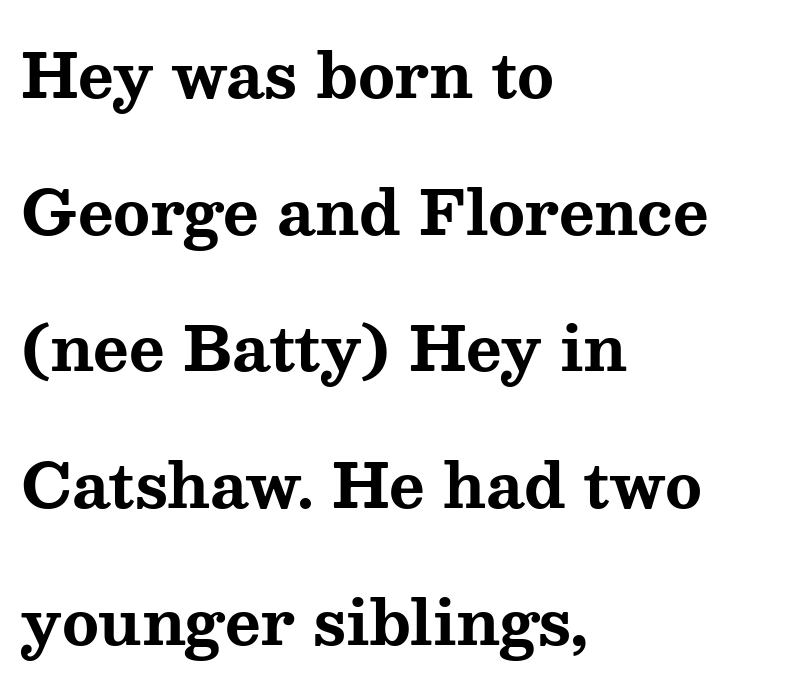
The image shows 61 px bold, wide serif type, upright; set left-aligned, loose line spacing (2.24x), normal letter spacing, not underlined; medium stroke contrast and a medium x-height.
